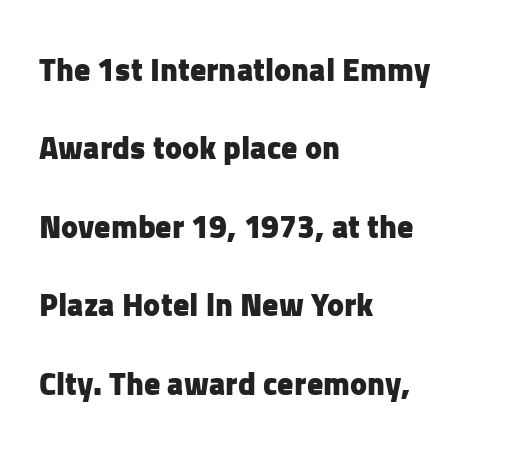
{"serif": "no", "italic": "no", "bold": "yes", "weight": "heavy", "width": "normal", "stroke_contrast": "low", "x_height": "medium", "monospaced": "no", "underline": "no", "align": "left", "line_spacing": "loose", "line_spacing_ratio": 2.45, "letter_spacing": "normal", "letter_spacing_em": 0.0, "glyph_px": 32}
